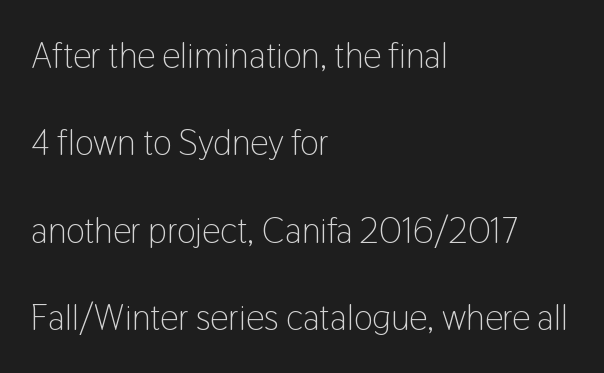
{"serif": "no", "italic": "no", "bold": "no", "weight": "light", "width": "condensed", "stroke_contrast": "low", "x_height": "medium", "monospaced": "no", "underline": "no", "align": "left", "line_spacing": "loose", "line_spacing_ratio": 2.43, "letter_spacing": "normal", "letter_spacing_em": 0.0, "glyph_px": 36}
